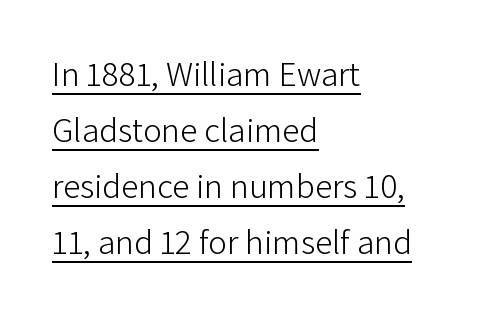
The image shows 35 px light sans-serif type, upright; set left-aligned, normal line spacing (1.6x), normal letter spacing, underlined; low stroke contrast and a medium x-height.
